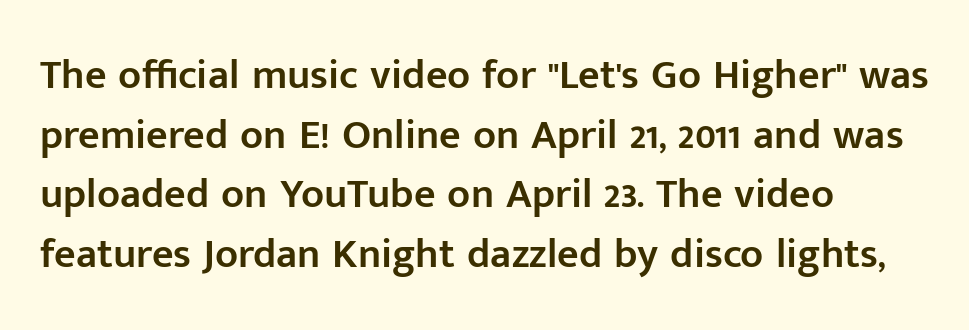
{"serif": "no", "italic": "no", "bold": "semi", "weight": "semibold", "width": "normal", "stroke_contrast": "low", "x_height": "medium", "monospaced": "no", "underline": "no", "align": "left", "line_spacing": "normal", "line_spacing_ratio": 1.42, "letter_spacing": "normal", "letter_spacing_em": 0.0, "glyph_px": 42}
